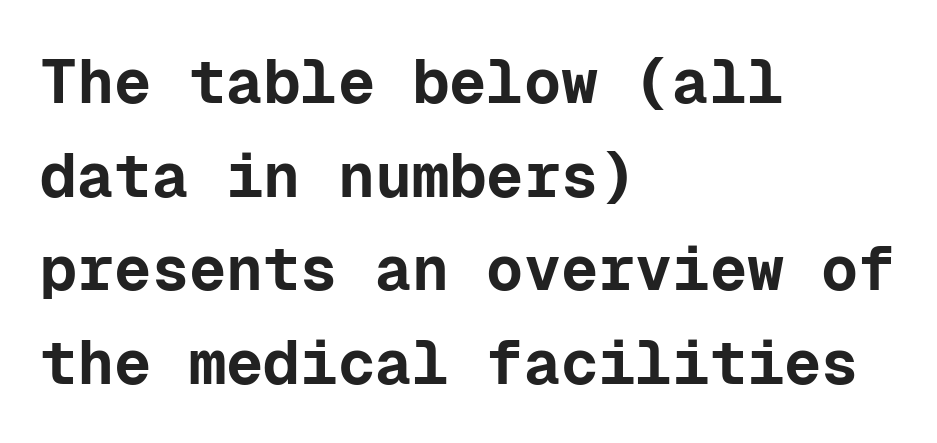
These lines keep a tight, regular rhythm from letter to letter. Look at the bottom of the vertical strokes: they stop flat, with no serifs. Descenders are the only things crossing below the line. Quick note: interline space is typical. The type sits square on the baseline with zero lean. The typesetter chose a ragged-right arrangement here.
